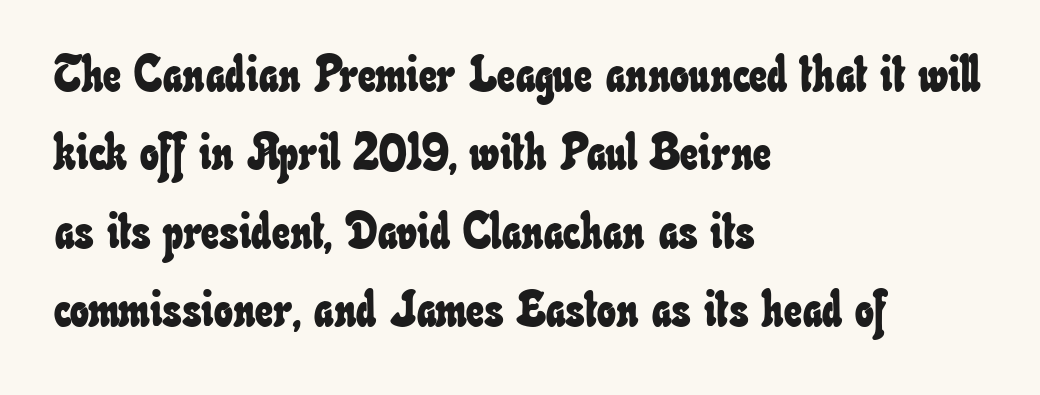
The image shows 50 px condensed type; set left-aligned, normal line spacing (1.57x), normal letter spacing, not underlined; low stroke contrast and a small x-height.
